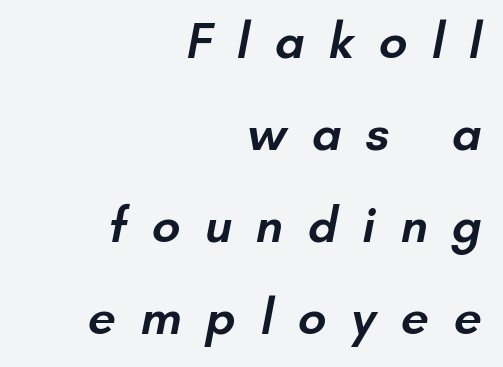
The image shows 50 px semibold sans-serif type; set right-aligned, line spacing 1.84x, unusually wide letter spacing (+0.49 em), not underlined; low stroke contrast and a small x-height.
